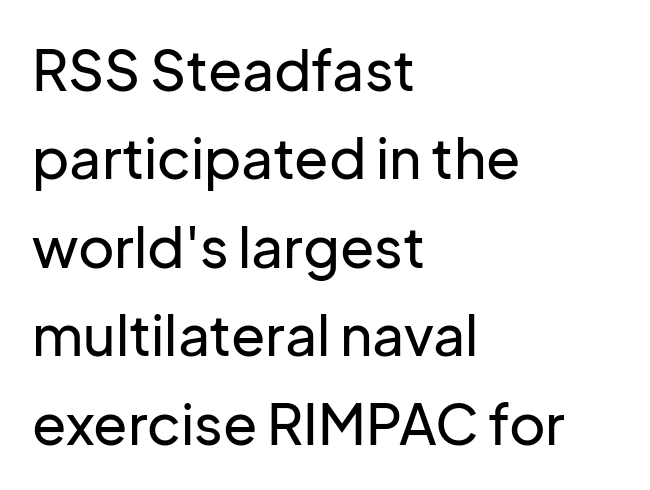
Q: Is the text italic (slanted)? A: No, it is upright.
Q: Is the typeface a serif or a sans-serif typeface? A: Sans-serif.
Q: Is the text underlined? A: No.
Q: How is the paragraph aligned? A: Left-aligned.
Q: Is the spacing between letters normal or unusually wide? A: Normal.
Q: Is the spacing between lines tight, normal or loose? A: Normal.
Q: Width (condensed, normal, or wide)? A: Normal.
Q: Stroke contrast? A: Low.
Q: x-height? A: Medium.
Q: Monospaced? A: No.
